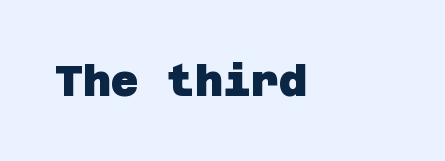
The passage shown is emphatically bold. Each word holds together tightly as a unit, with standard inter-letter gaps. Bare-footed words on every line. What kind of face is this? One without serifs — a sans.
